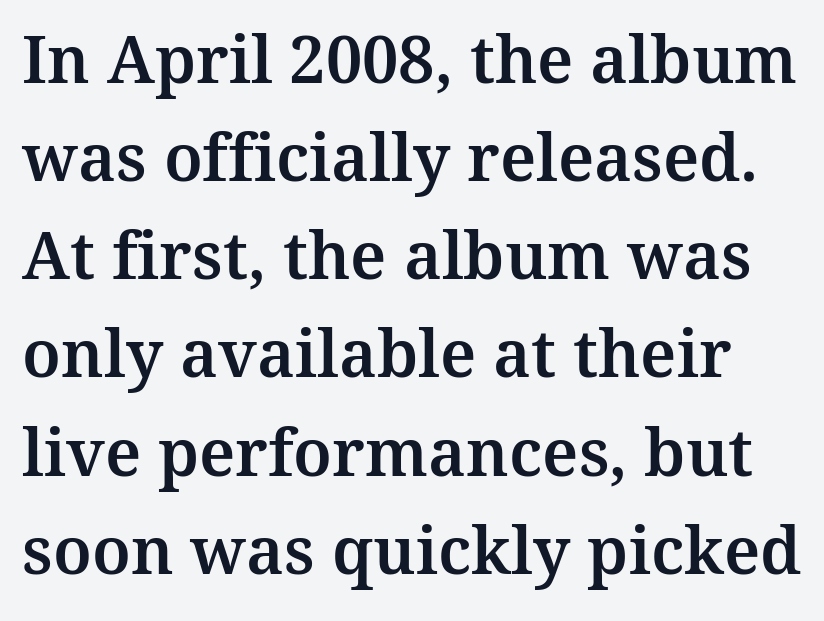
A normal amount of white space separates one row of letters from the next. The face used here is proportionally spaced, like ordinary book or web type. The letters stand straight up with perfectly vertical stems. Here the glyphs are tracked normally, forming tight word shapes. These lines are composed in type with serifs.
